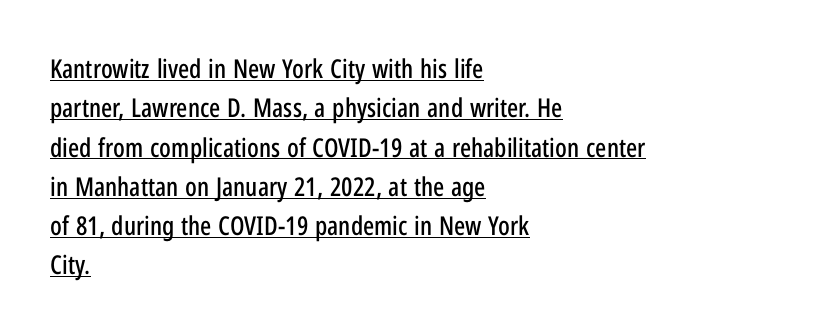
{"italic": "no", "underline": "yes", "align": "left", "line_spacing": "normal", "line_spacing_ratio": 1.51, "letter_spacing": "normal", "letter_spacing_em": 0.0, "glyph_px": 26}
